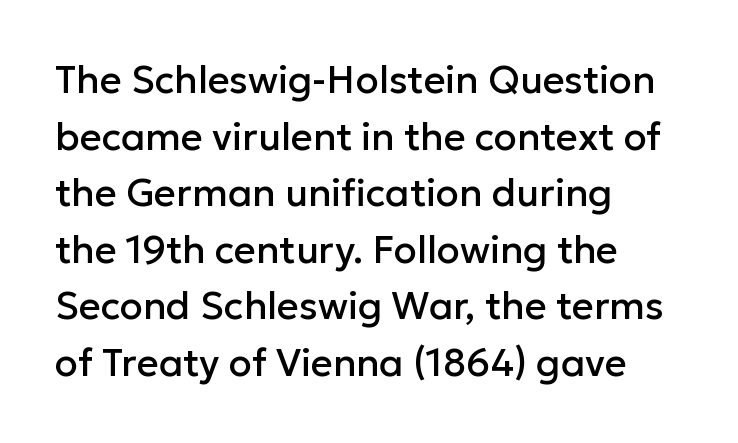
Q: Is the text italic (slanted)? A: No, it is upright.
Q: Is the typeface a serif or a sans-serif typeface? A: Sans-serif.
Q: Is the text underlined? A: No.
Q: How is the paragraph aligned? A: Left-aligned.
Q: Is the spacing between letters normal or unusually wide? A: Normal.
Q: Is the spacing between lines tight, normal or loose? A: Normal.
Q: Width (condensed, normal, or wide)? A: Normal.
Q: Stroke contrast? A: Low.
Q: x-height? A: Medium.
Q: Monospaced? A: No.
